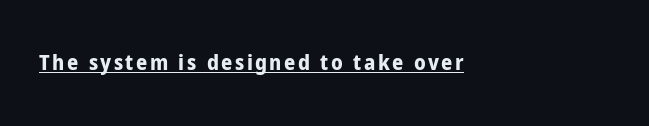
Q: Is the text bold? A: Yes.
Q: Is the text italic (slanted)? A: No, it is upright.
Q: Is the text underlined? A: Yes.
Q: How is the paragraph aligned? A: Left-aligned.
